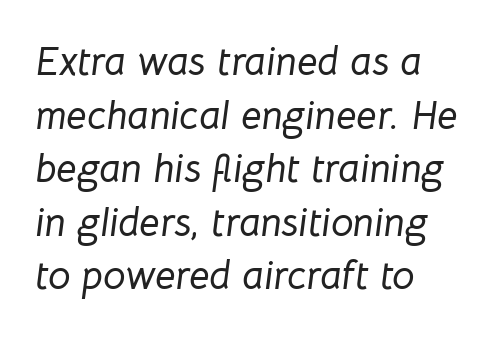
{"italic": "yes", "lean": "right", "slant_degrees": 8, "width": "normal", "stroke_contrast": "low", "x_height": "medium", "monospaced": "no", "underline": "no", "align": "left", "line_spacing": "normal", "line_spacing_ratio": 1.34, "letter_spacing": "normal", "letter_spacing_em": 0.0, "glyph_px": 40}
